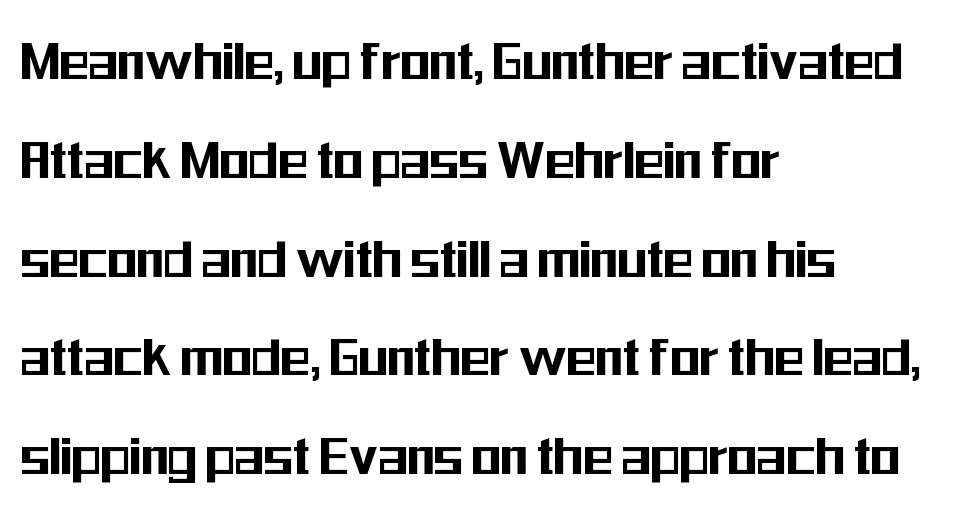
The image shows 61 px condensed sans-serif type, upright; set left-aligned, normal line spacing (1.62x), normal letter spacing, not underlined; medium stroke contrast and a medium x-height.
